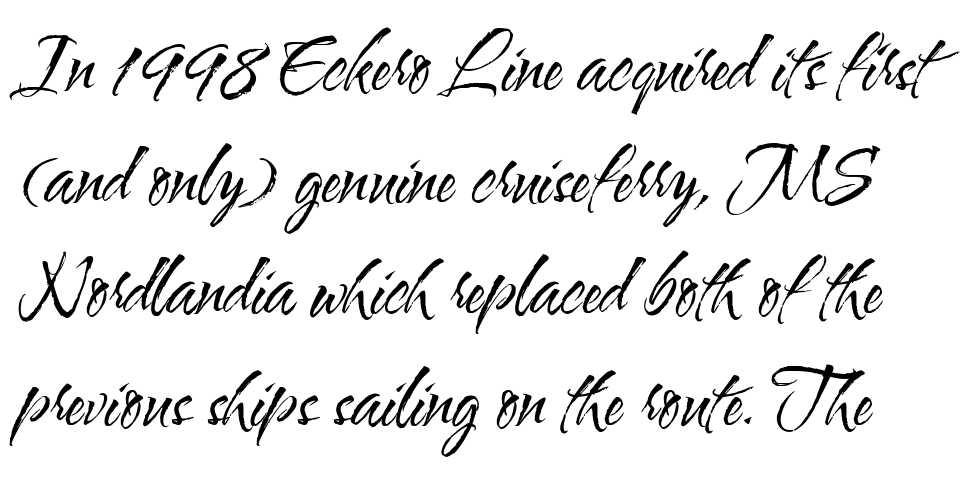
{"serif": "no", "bold": "no", "weight": "regular", "width": "condensed", "stroke_contrast": "medium", "x_height": "small", "monospaced": "no", "underline": "no", "line_spacing": "normal", "line_spacing_ratio": 1.51, "letter_spacing": "normal", "letter_spacing_em": 0.0, "glyph_px": 74}
